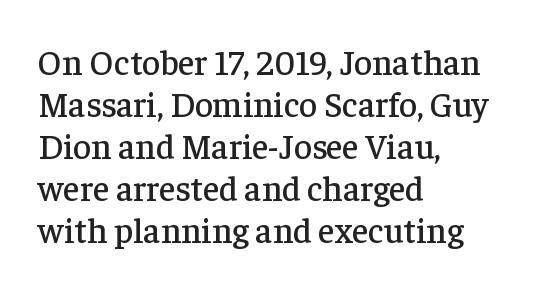
The image shows 35 px serif type, upright; set left-aligned, line spacing 1.2x, normal letter spacing, not underlined; low stroke contrast and a medium x-height.
